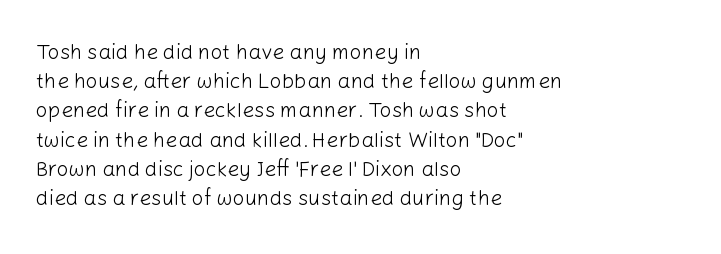
Tracking here is standard; glyphs follow each other at the usual distance. Heft: none added — not bold. These lines are set flush left with a ragged right edge. The letters stand straight up with perfectly vertical stems. Has an underline been added? It has not.
